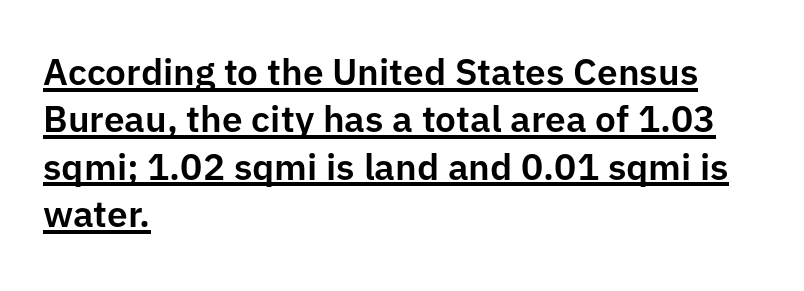
Q: Is the text italic (slanted)? A: No, it is upright.
Q: Is the typeface a serif or a sans-serif typeface? A: Sans-serif.
Q: Is the text underlined? A: Yes.
Q: How is the paragraph aligned? A: Left-aligned.
Q: Is the spacing between letters normal or unusually wide? A: Normal.
Q: Is the spacing between lines tight, normal or loose? A: Normal.
Q: Width (condensed, normal, or wide)? A: Normal.
Q: Stroke contrast? A: Low.
Q: x-height? A: Medium.
Q: Monospaced? A: No.
